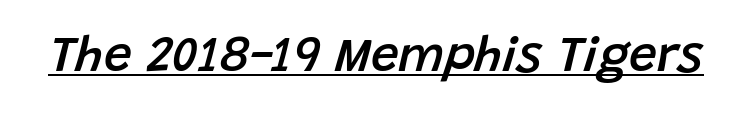
Compared with ordinary roman type, these characters are visibly tilted. Summary of weight: moderately heavy, a semibold. Think of a printed novel: that variable character pitch is what you see here. Compared with undecorated copy, this sample adds a rule below the words. The tracking reads as untouched default to a designer's eye.
